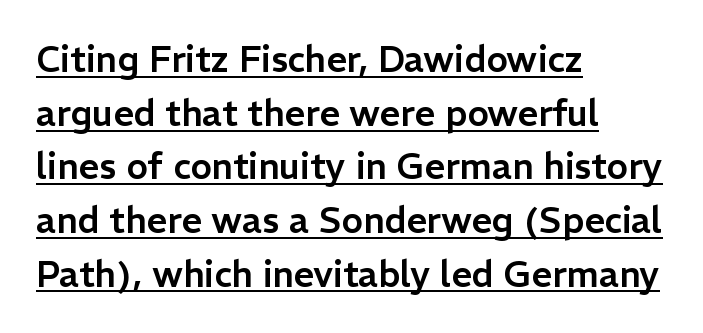
The image shows 36 px sans-serif type, upright; set left-aligned, normal line spacing (1.49x), normal letter spacing, underlined; low stroke contrast and a medium x-height.
